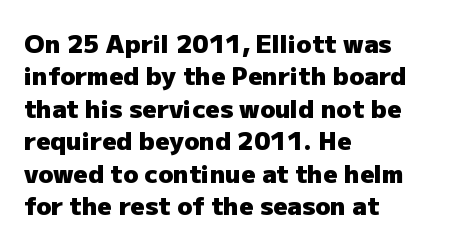
{"italic": "no", "bold": "yes", "underline": "no", "align": "left", "line_spacing": "normal", "line_spacing_ratio": 1.3, "letter_spacing": "normal", "letter_spacing_em": 0.0, "glyph_px": 25}
